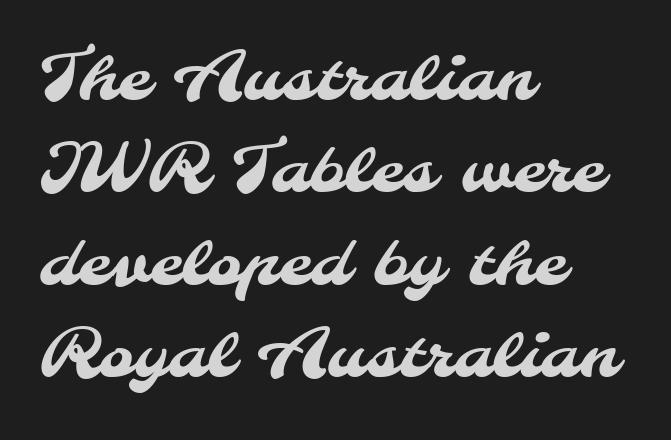
Nobody touched the tracking dial on this one. Spacing verdict: proportional, widths tailored to each character. Glance below the letters and you will spot only blank space. Compared with a centered layout, this one pins lines to the left instead. The vertical gap from one line to the next is medium. Does the type have serifs? No, each stem ends abruptly.
